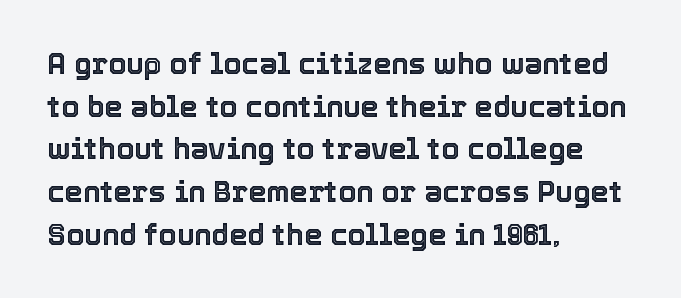
{"italic": "no", "width": "normal", "x_height": "medium", "monospaced": "no", "underline": "no", "align": "left", "line_spacing": "normal", "line_spacing_ratio": 1.47, "letter_spacing": "normal", "letter_spacing_em": 0.0, "glyph_px": 29}
